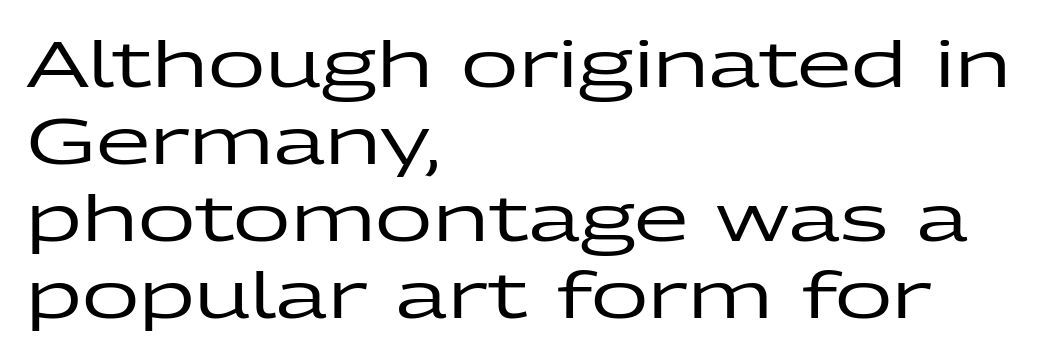
Q: Is the text italic (slanted)? A: No, it is upright.
Q: Is the typeface a serif or a sans-serif typeface? A: Sans-serif.
Q: Is the text underlined? A: No.
Q: How is the paragraph aligned? A: Left-aligned.
Q: Is the spacing between letters normal or unusually wide? A: Normal.
Q: Width (condensed, normal, or wide)? A: Wide.
Q: Stroke contrast? A: Low.
Q: x-height? A: Medium.
Q: Monospaced? A: No.
